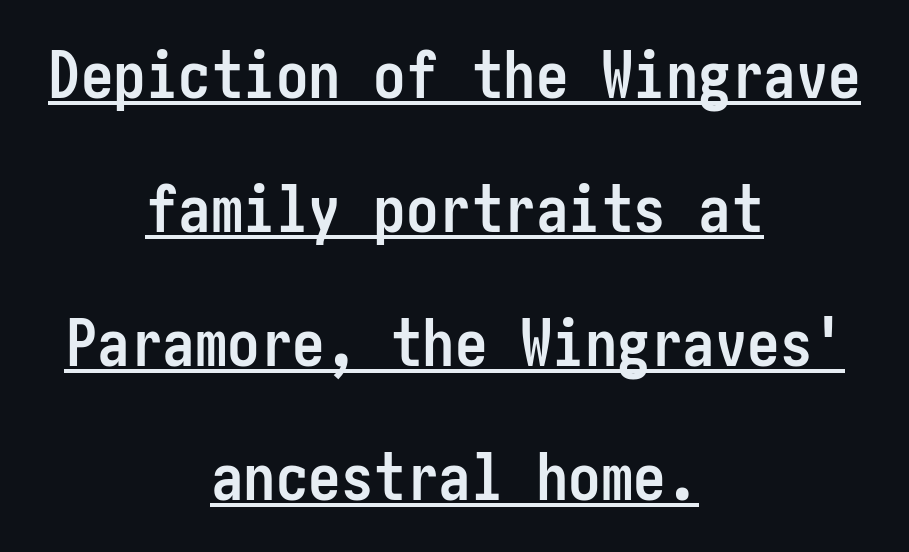
Q: Is the text bold? A: Yes.
Q: Is the text italic (slanted)? A: No, it is upright.
Q: Is the typeface a serif or a sans-serif typeface? A: Sans-serif.
Q: Is the text underlined? A: Yes.
Q: How is the paragraph aligned? A: Centered.
Q: Is the spacing between letters normal or unusually wide? A: Normal.
Q: Is the spacing between lines tight, normal or loose? A: Loose.
Q: Width (condensed, normal, or wide)? A: Condensed.
Q: Stroke contrast? A: Low.
Q: x-height? A: Medium.
